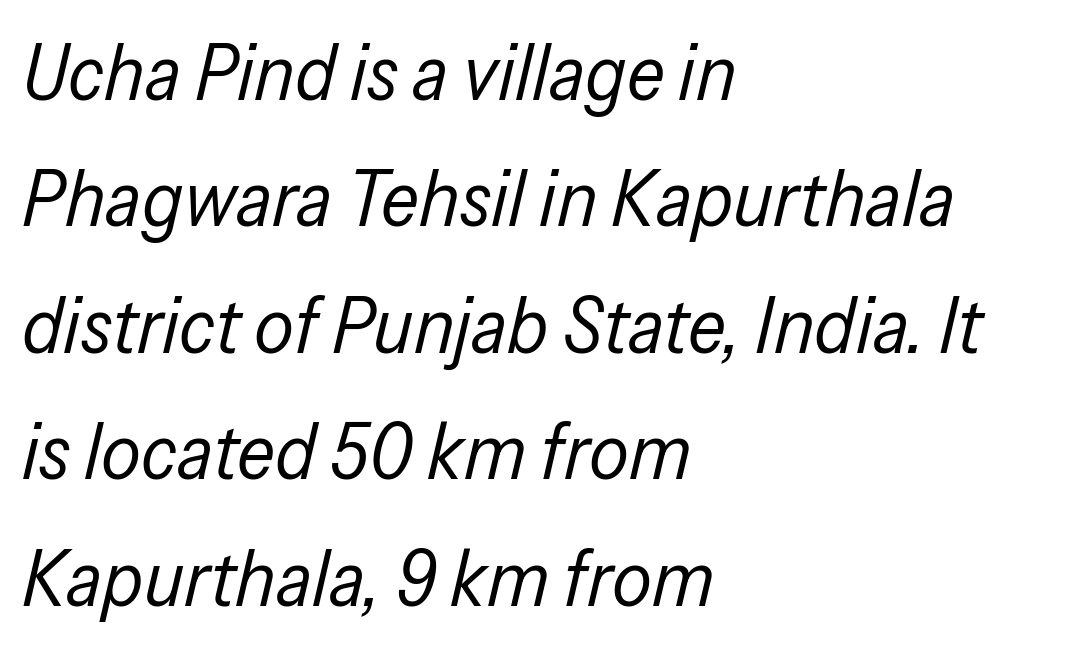
The image shows 79 px regular-weight, condensed type, italic (leaning right); set left-aligned, normal line spacing (1.6x), normal letter spacing, not underlined; low stroke contrast and a medium x-height.
